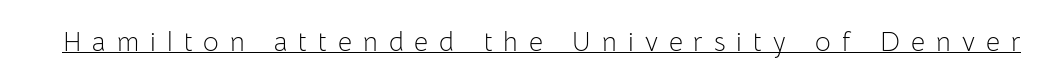
The words here are underlined. The cut favours lightness, reaching ordinary text weight at its darkest. Style check: upright. Each word looks stretched out because of the extra space between its letters.
